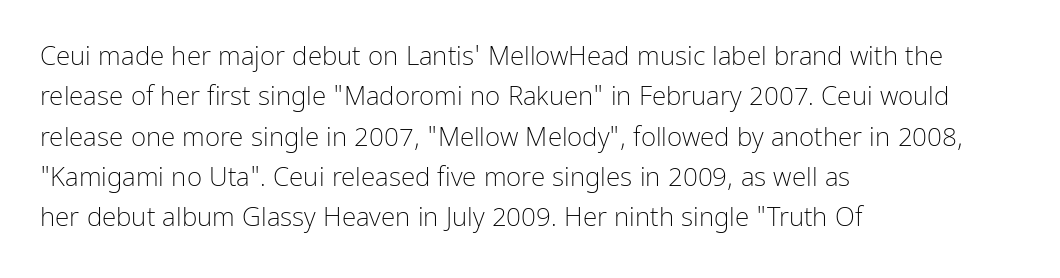
Q: Is the text bold? A: No.
Q: Is the text italic (slanted)? A: No, it is upright.
Q: Is the text underlined? A: No.
Q: How is the paragraph aligned? A: Left-aligned.
Q: Is the spacing between letters normal or unusually wide? A: Normal.
Q: Is the spacing between lines tight, normal or loose? A: Normal.
